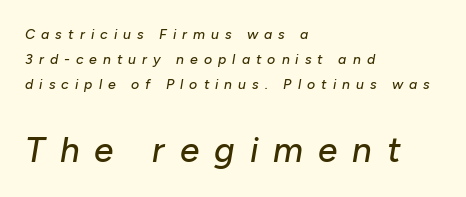
{"italic": "yes", "lean": "right", "slant_degrees": 10, "width": "normal", "stroke_contrast": "low", "x_height": "medium", "monospaced": "no", "underline": "no", "align": "left", "line_spacing_ratio": 1.79, "letter_spacing": "wide", "letter_spacing_em": 0.43, "larger_block": "second", "size_ratio": 2.5, "glyph_px": 35}
